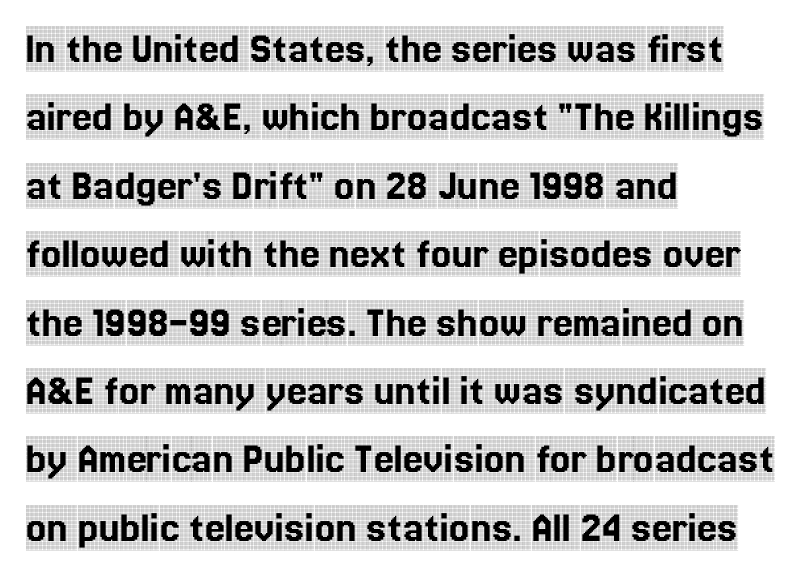
The image shows 45 px condensed serif type, upright; set left-aligned, normal line spacing (1.52x), normal letter spacing, not underlined; a large x-height.
